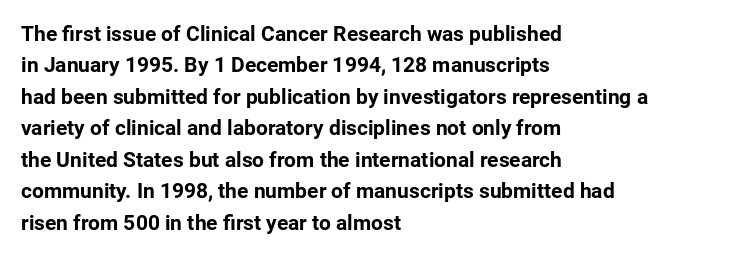
Set as a true bold cut, around the 700 mark. You can tell it's not italic because the verticals are truly vertical. Horizontally, the lines are justified to the leading edge only. Evenly set lines give the paragraph a standard silhouette. Just letters on the line, the space beneath them empty. Compared with typical body copy, the letter spacing here is the same.
